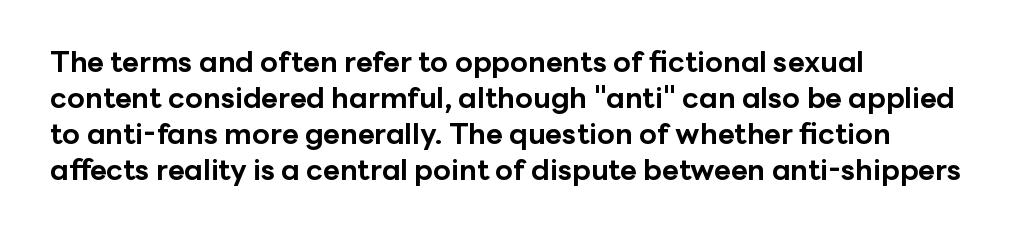
Q: Is the text bold? A: Yes.
Q: Is the text italic (slanted)? A: No, it is upright.
Q: Is the typeface a serif or a sans-serif typeface? A: Sans-serif.
Q: Is the text underlined? A: No.
Q: How is the paragraph aligned? A: Left-aligned.
Q: Is the spacing between letters normal or unusually wide? A: Normal.
Q: Width (condensed, normal, or wide)? A: Normal.
Q: Stroke contrast? A: Low.
Q: x-height? A: Medium.
Q: Monospaced? A: No.
